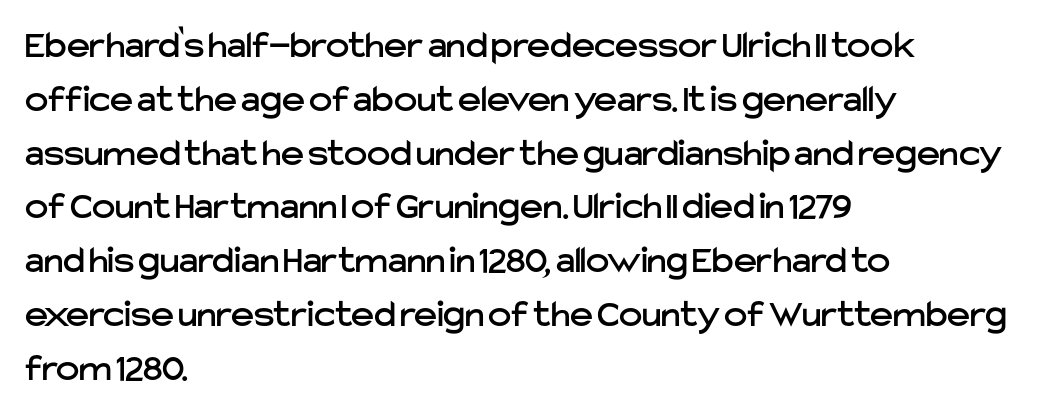
{"serif": "no", "italic": "no", "width": "normal", "stroke_contrast": "low", "x_height": "medium", "monospaced": "no", "underline": "no", "align": "left", "line_spacing": "normal", "line_spacing_ratio": 1.38, "letter_spacing": "normal", "letter_spacing_em": 0.0, "glyph_px": 39}
